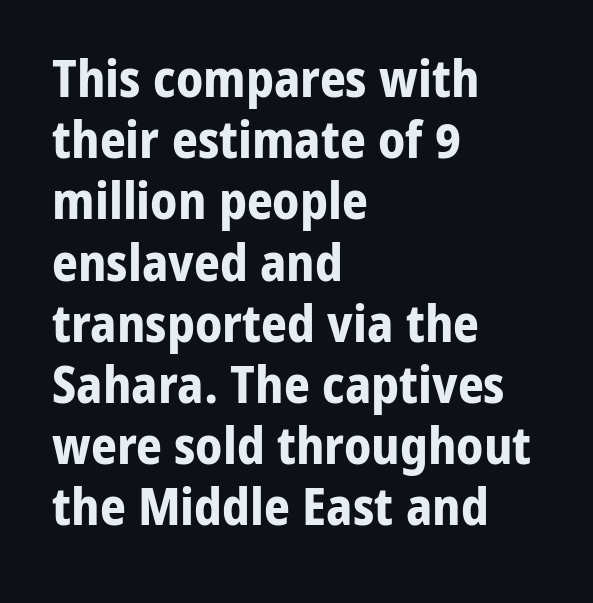
A bare baseline throughout the passage. Tracking here is standard; glyphs follow each other at the usual distance. Think of a printed novel: that variable character pitch is what you see here. Is there any slant? The stems are plumb.
